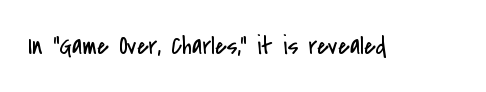
Q: Is the text bold? A: No.
Q: Is the text italic (slanted)? A: No, it is upright.
Q: Is the text underlined? A: No.
Q: Is the spacing between letters normal or unusually wide? A: Normal.
